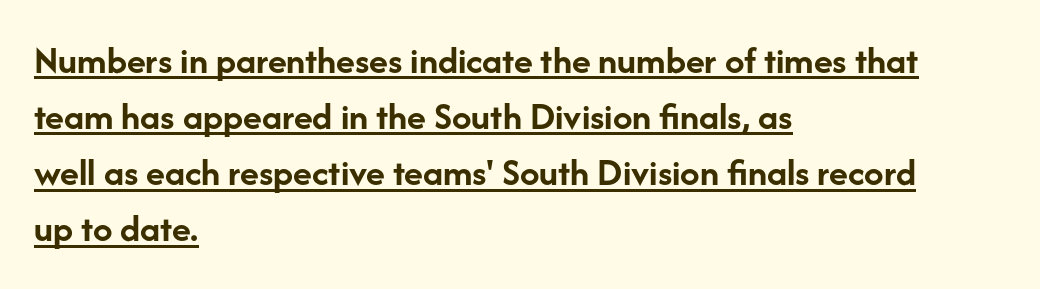
Q: Is the text bold? A: Yes.
Q: Is the text italic (slanted)? A: No, it is upright.
Q: Is the typeface a serif or a sans-serif typeface? A: Sans-serif.
Q: Is the text underlined? A: Yes.
Q: How is the paragraph aligned? A: Left-aligned.
Q: Is the spacing between letters normal or unusually wide? A: Normal.
Q: Is the spacing between lines tight, normal or loose? A: Normal.
Q: Width (condensed, normal, or wide)? A: Normal.
Q: Stroke contrast? A: Low.
Q: x-height? A: Medium.
Q: Monospaced? A: No.
